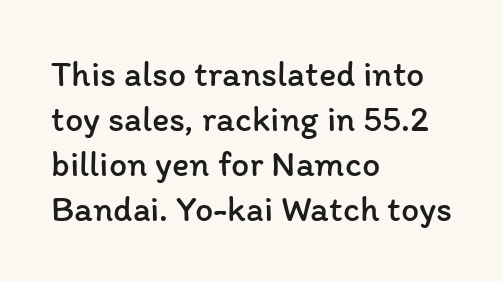
No chunkiness to these letters — they're not bold. Vertical spacing — default. You can tell it's not italic because the verticals are truly vertical. The baseline area is clear.
